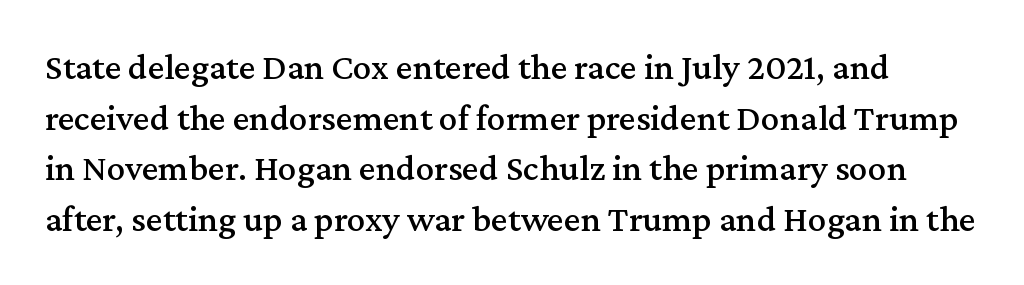
The image shows 37 px serif type, upright; set normal line spacing (1.37x), normal letter spacing, not underlined; medium stroke contrast and a medium x-height.
